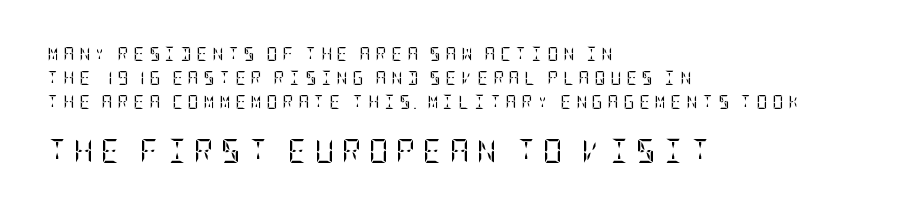
Q: Is the text bold? A: No.
Q: Is the text italic (slanted)? A: No, it is upright.
Q: Is the text underlined? A: No.
Q: How is the paragraph aligned? A: Left-aligned.
Q: Is the spacing between letters normal or unusually wide? A: Unusually wide.
Q: Which block of text is set in a larger size, the first (top) or the second (bottom)? A: The second (bottom) one.
